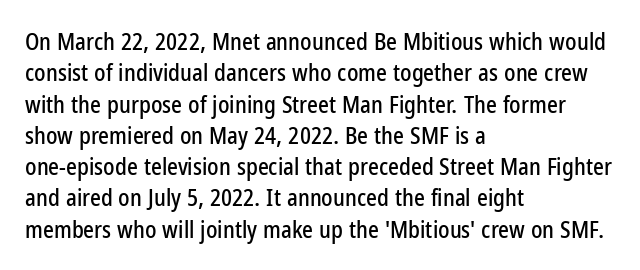
The image shows 23 px text type, upright; set left-aligned, normal line spacing (1.36x), normal letter spacing, not underlined.
